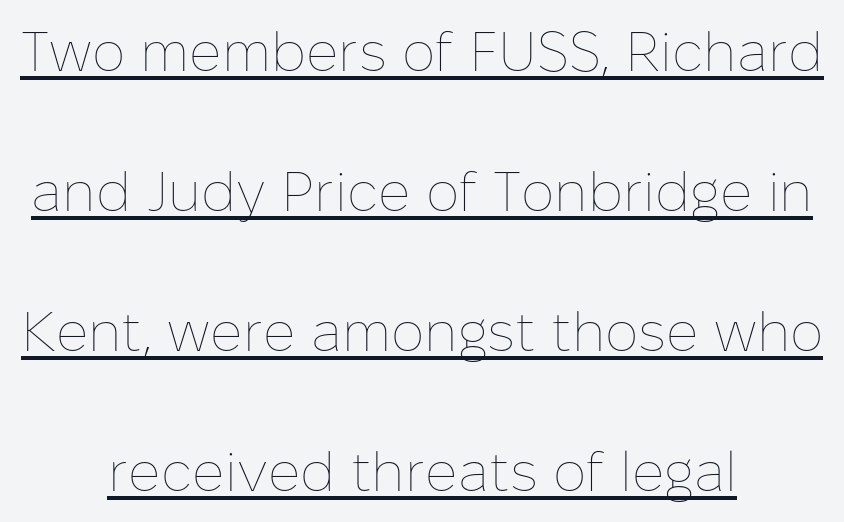
The image shows 56 px thin type, upright; set centered, loose line spacing (2.5x), normal letter spacing, underlined; low stroke contrast and a medium x-height.
